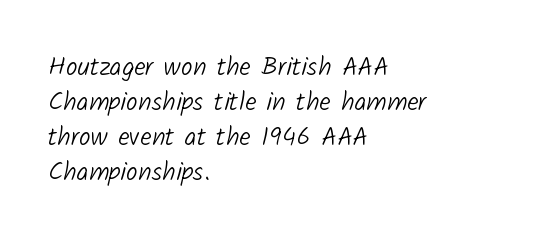
Q: Is the text bold? A: No.
Q: Is the text underlined? A: No.
Q: How is the paragraph aligned? A: Left-aligned.
Q: Is the spacing between letters normal or unusually wide? A: Normal.
Q: Is the spacing between lines tight, normal or loose? A: Normal.
